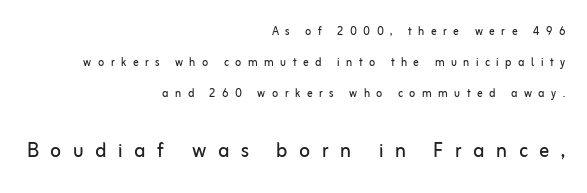
The image shows 25 px text type, upright; set right-aligned, loose line spacing (2.2x), unusually wide letter spacing (+0.46 em), not underlined; the second (bottom) block is 1.79x larger.
